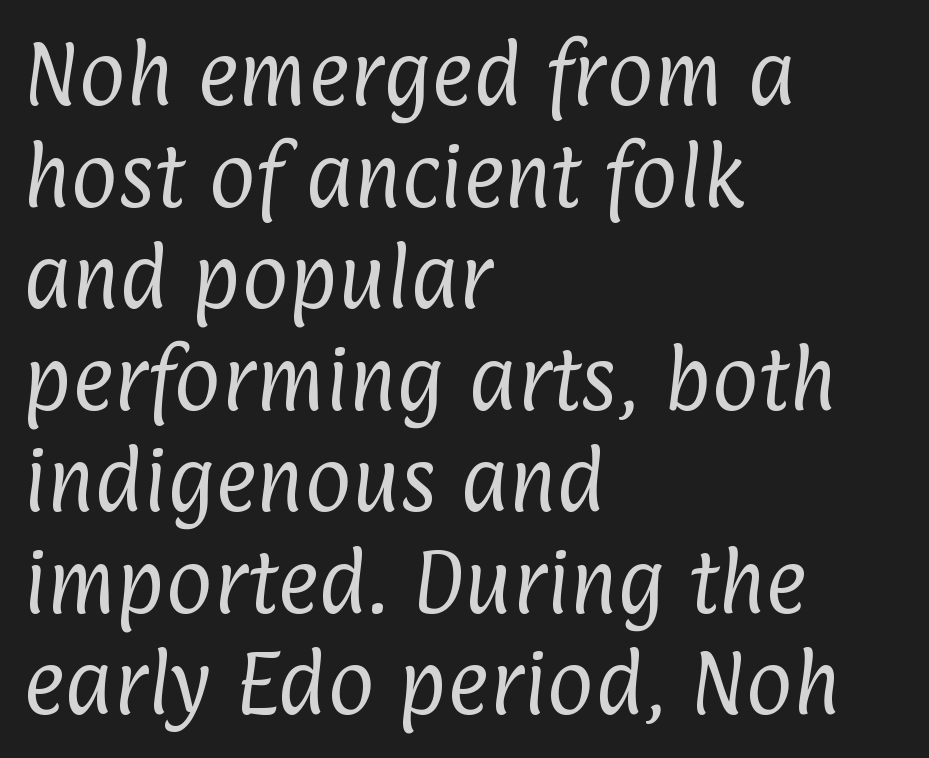
The text was rendered using a sans face with plain stroke endings. The text block is weighted toward the left margin, trailing off unevenly rightward. The glyphs are unaccompanied by any horizontal stroke below them. Here the designer chose a conventional face with non-uniform glyph widths. No extra ink here — the face is not bold. One glance says typical: line gaps are just what's usual.
